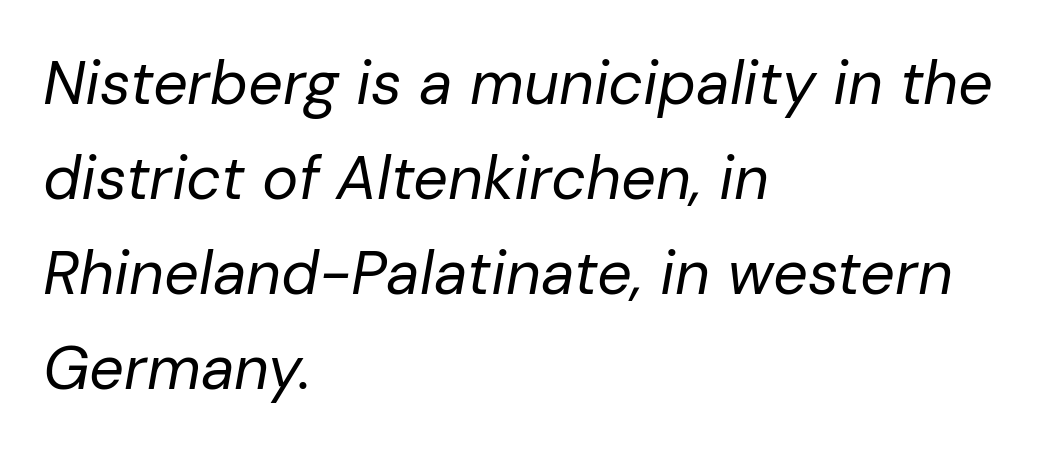
The paragraph shown leans on its left margin. Vertically, the passage feels balanced, rows spaced as you'd expect. These lines are rendered in a variable-pitch font. The whole block is typeset with a tilt.
